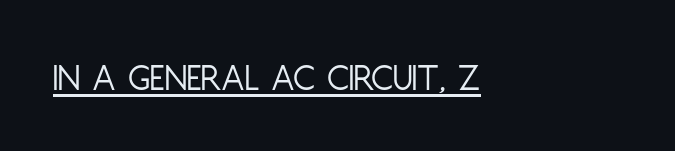
The specimen includes a rule beneath the text block's lines. The tracking reads as untouched default to a designer's eye. Posture: upright roman. Regarding serifs, this sample does without them.
